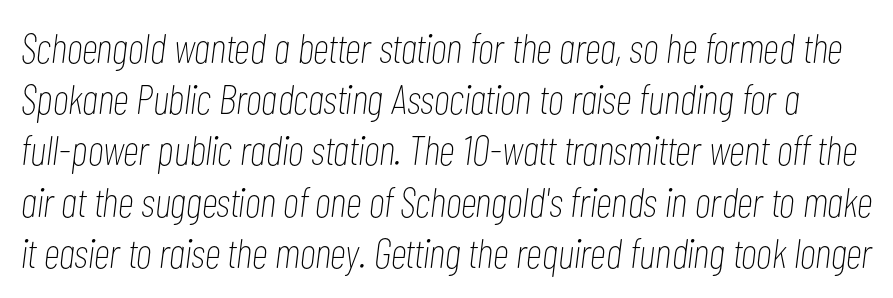
Nothing unusual about the tracking: characters are spaced as the font intends. The rendering uses natural spacing where letterforms have individual widths. No word sits above an underline. Is the type slanted? Yes — the strokes lean at a clear angle. No extra ink here — the face is not bold.
